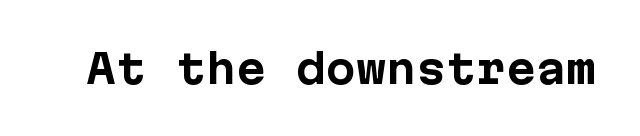
The image shows 40 px bold sans-serif type, upright; set normal letter spacing, not underlined; low stroke contrast and a medium x-height.
